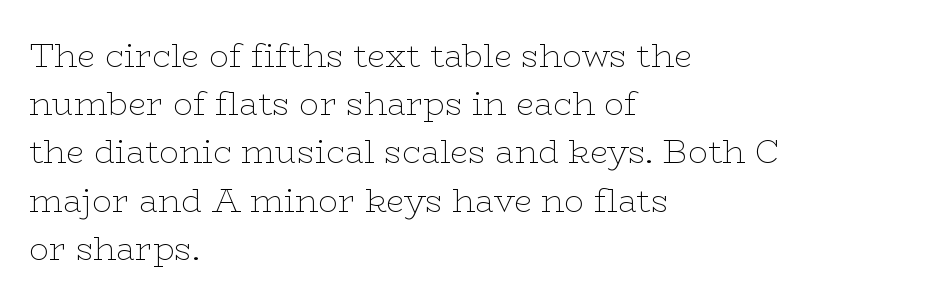
Left-aligned paragraph, ragged on the right. Any mark beneath the type? The region is blank. If you measured baseline to baseline, you'd find a middling distance. Weight: in the light-to-regular range. Are there feet on the stems? There are — it's a serif.
